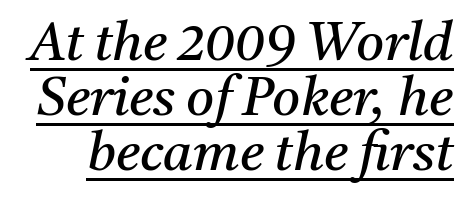
{"serif": "yes", "italic": "yes", "lean": "right", "slant_degrees": 11, "bold": "no", "weight": "regular", "width": "normal", "stroke_contrast": "medium", "x_height": "medium", "monospaced": "no", "underline": "yes", "line_spacing": "tight", "line_spacing_ratio": 1.02, "letter_spacing": "normal", "letter_spacing_em": 0.0, "glyph_px": 54}
